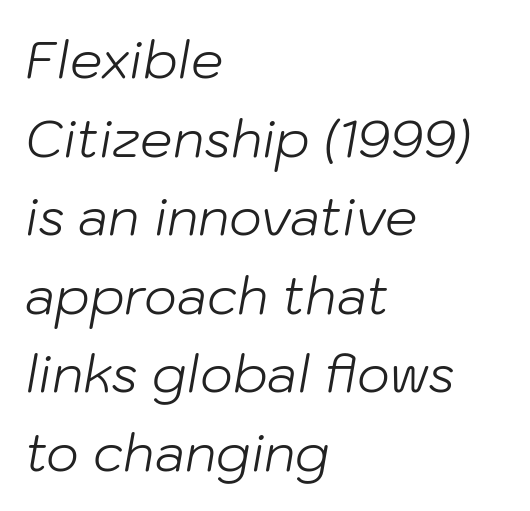
The image shows 51 px light type, italic (leaning right); set left-aligned, normal line spacing (1.54x), normal letter spacing, not underlined; low stroke contrast and a medium x-height.
